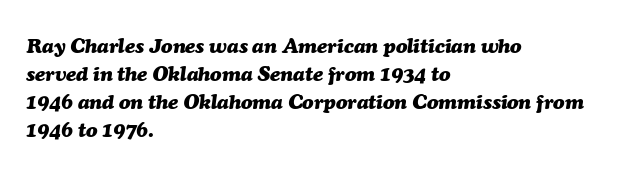
{"italic": "yes", "lean": "right", "slant_degrees": 7, "bold": "yes", "underline": "no", "align": "left", "line_spacing": "normal", "line_spacing_ratio": 1.34, "letter_spacing": "normal", "letter_spacing_em": 0.0, "glyph_px": 21}
